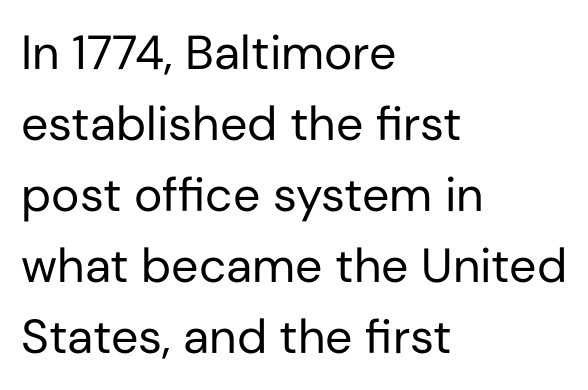
{"serif": "no", "italic": "no", "bold": "no", "weight": "regular", "width": "normal", "stroke_contrast": "low", "x_height": "medium", "monospaced": "no", "underline": "no", "align": "left", "line_spacing": "normal", "line_spacing_ratio": 1.48, "letter_spacing": "normal", "letter_spacing_em": 0.0, "glyph_px": 48}
